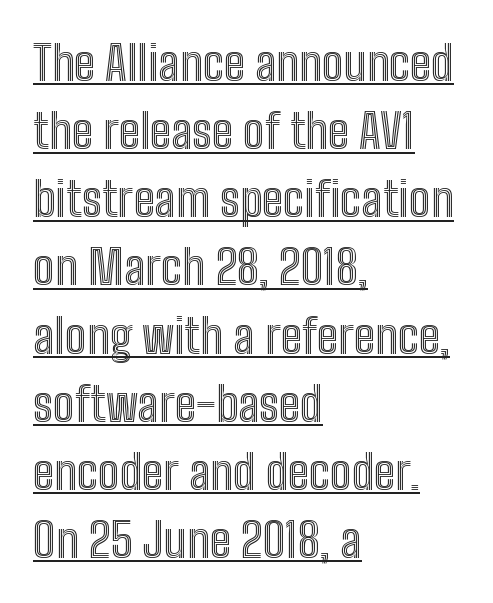
Think of a printed novel: that variable character pitch is what you see here. Short and long lines alike share a common starting point at left. The passage shown has conventional tracking throughout. Leading: standard.
